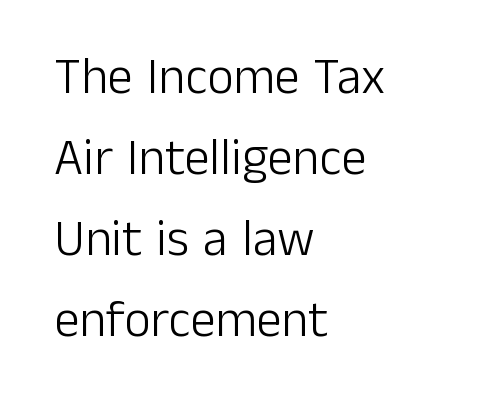
The image shows 51 px light sans-serif type, upright; set left-aligned, normal line spacing (1.59x), normal letter spacing, not underlined; low stroke contrast and a medium x-height.
